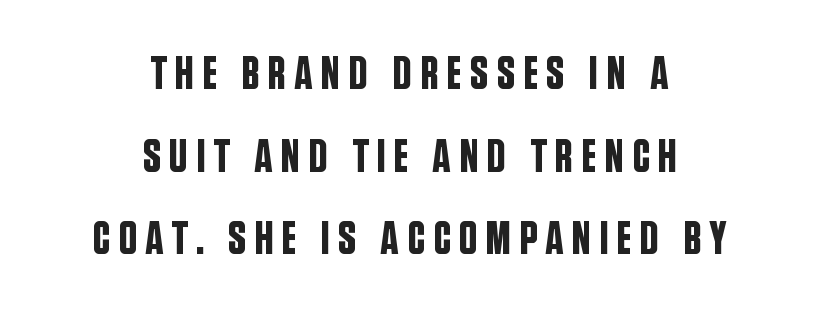
Q: Is the text italic (slanted)? A: No, it is upright.
Q: Is the typeface a serif or a sans-serif typeface? A: Sans-serif.
Q: Is the text underlined? A: No.
Q: How is the paragraph aligned? A: Centered.
Q: Width (condensed, normal, or wide)? A: Condensed.
Q: Stroke contrast? A: Low.
Q: x-height? A: Large.
Q: Monospaced? A: No.
